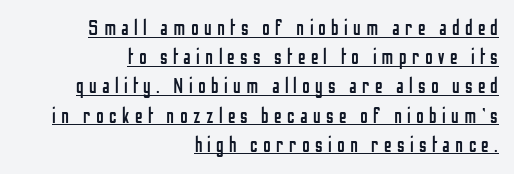
The gaps between neighbouring characters are conspicuously large. These lines stack with their right ends in a neat column. Notice how the stems are strictly vertical — no italics here. Reading down the column, the eye jumps a familiar distance to each next line. Stems and bowls with no extra thickness — not bold.
